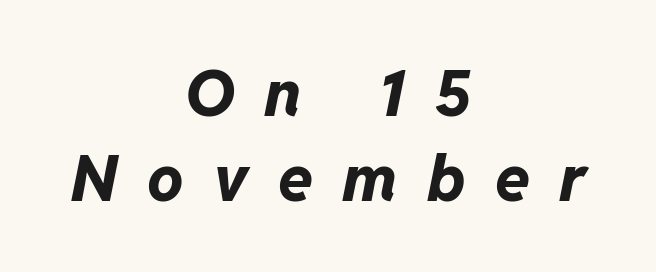
{"italic": "yes", "lean": "right", "slant_degrees": 11, "bold": "yes", "weight": "bold", "width": "normal", "stroke_contrast": "low", "x_height": "medium", "monospaced": "no", "underline": "no", "align": "center", "line_spacing": "normal", "line_spacing_ratio": 1.33, "letter_spacing": "wide", "letter_spacing_em": 0.46, "glyph_px": 64}
